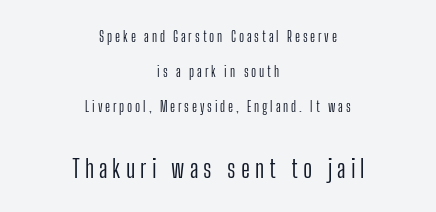
Each line is balanced around a shared central axis. Each new line begins a long way beneath the previous one. The passage shown begins with its smaller block and ends with its larger one. Letter spacing: wide. The typography opts for an upright posture over an oblique one.
